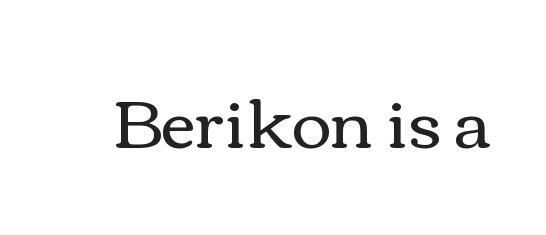
Italic: no, the glyphs are upright roman. The horizontal fit of the characters is conventional and even. The passage shown is typed in a proportional face where columns would drift. The letterforms sit at book weight or below. Words float on clear page, feet unadorned.
